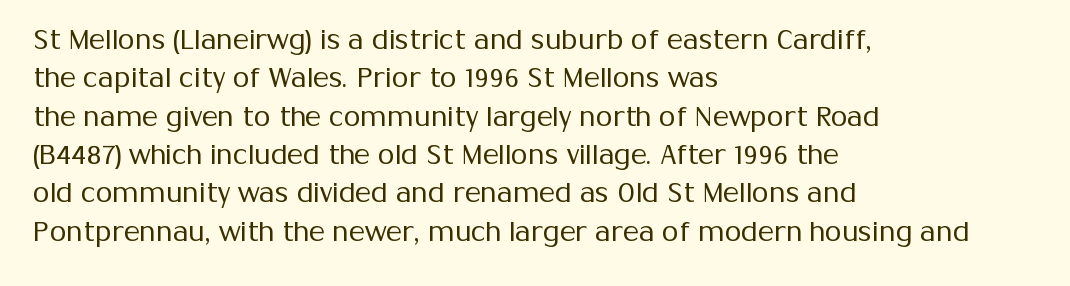
Q: Is the text bold? A: No.
Q: Is the text italic (slanted)? A: No, it is upright.
Q: Is the text underlined? A: No.
Q: How is the paragraph aligned? A: Left-aligned.
Q: Is the spacing between letters normal or unusually wide? A: Normal.
Q: Is the spacing between lines tight, normal or loose? A: Normal.
